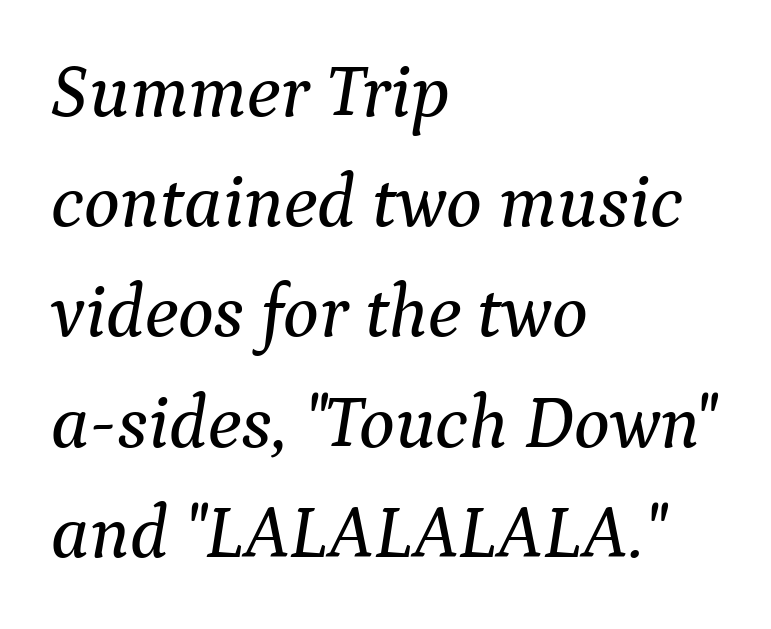
Q: Is the text italic (slanted)? A: Yes, it leans right by about 9 degrees.
Q: Is the typeface a serif or a sans-serif typeface? A: Serif.
Q: Is the text underlined? A: No.
Q: How is the paragraph aligned? A: Left-aligned.
Q: Is the spacing between letters normal or unusually wide? A: Normal.
Q: Is the spacing between lines tight, normal or loose? A: Normal.
Q: Width (condensed, normal, or wide)? A: Normal.
Q: Stroke contrast? A: Medium.
Q: x-height? A: Medium.
Q: Monospaced? A: No.
